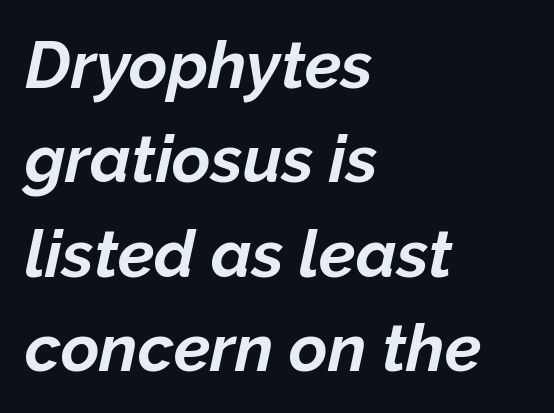
Anything drawn beneath the words? Only blank space. A typesetter would call this proportional, since set widths differ per character. Leading: standard. Honestly, the letter spacing is just normal — you wouldn't notice it. Slanted lettering throughout.
